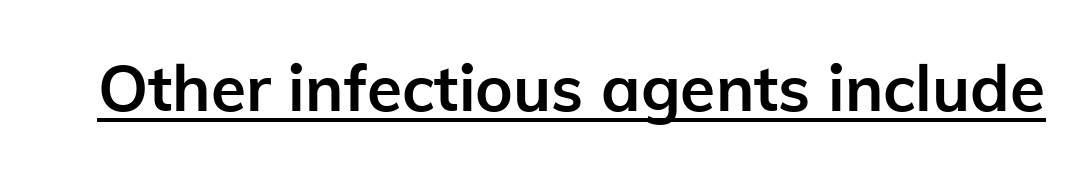
The image shows 64 px semibold sans-serif type, upright; set normal letter spacing, underlined; low stroke contrast and a medium x-height.
